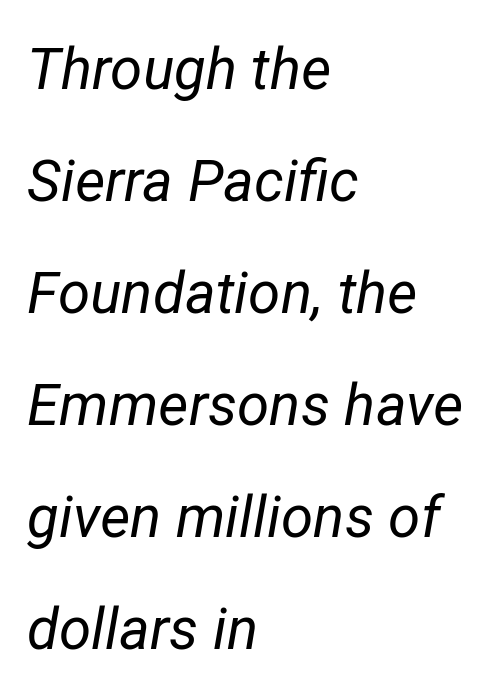
The image shows 58 px regular-weight type, italic (leaning right); set left-aligned, loose line spacing (1.93x), normal letter spacing, not underlined; low stroke contrast and a medium x-height.
